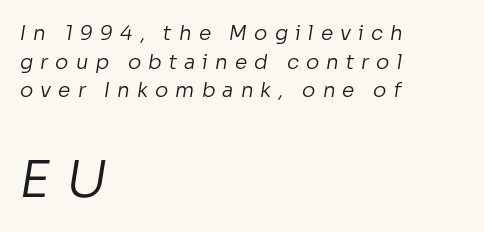
Q: Is the text bold? A: No.
Q: Is the typeface a serif or a sans-serif typeface? A: Sans-serif.
Q: Is the text underlined? A: No.
Q: How is the paragraph aligned? A: Left-aligned.
Q: Is the spacing between letters normal or unusually wide? A: Unusually wide.
Q: Is the spacing between lines tight, normal or loose? A: Normal.
Q: Which block of text is set in a larger size, the first (top) or the second (bottom)? A: The second (bottom) one.
Q: Width (condensed, normal, or wide)? A: Normal.
Q: Stroke contrast? A: Low.
Q: x-height? A: Medium.
Q: Monospaced? A: No.
